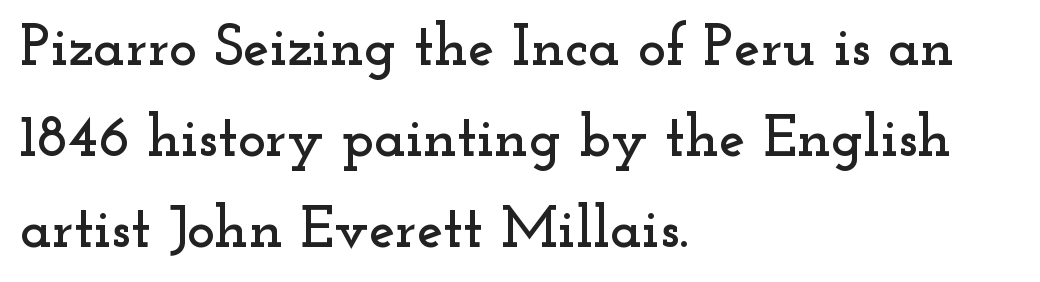
Q: Is the text italic (slanted)? A: No, it is upright.
Q: Is the typeface a serif or a sans-serif typeface? A: Serif.
Q: Is the text underlined? A: No.
Q: How is the paragraph aligned? A: Left-aligned.
Q: Is the spacing between letters normal or unusually wide? A: Normal.
Q: Is the spacing between lines tight, normal or loose? A: Normal.
Q: Width (condensed, normal, or wide)? A: Wide.
Q: Stroke contrast? A: Low.
Q: x-height? A: Small.
Q: Monospaced? A: No.
